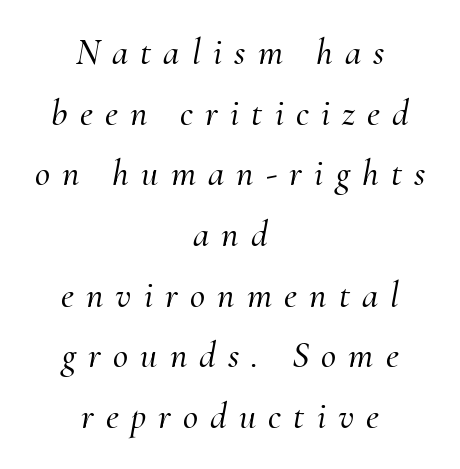
The image shows 37 px serif type, italic (leaning right); set centered, normal line spacing (1.64x), unusually wide letter spacing (+0.33 em), not underlined; medium stroke contrast and a small x-height.
